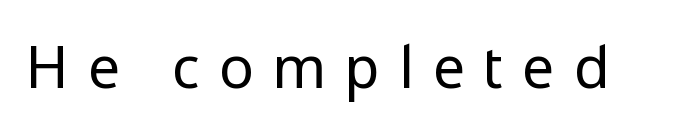
No chunkiness to these letters — they're not bold. Does the lettering tilt? It doesn't — this is upright. Type style note: lacks serifs. This sample has the flowing, uneven cadence of proportional lettering. What stands out about the letter spacing? Its width — letters are far apart. Check the space under the baseline: it is left empty.
